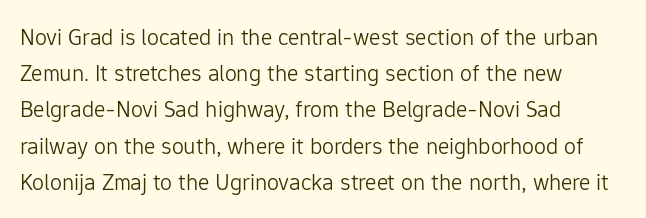
Default kerning and tracking; the words read as compact shapes. Tall strokes in this sample are plumb rather than angled. This rendering uses left alignment, leaving the right contour irregular. Students, observe: this is what conventionally led text looks like. Each stroke keeps to a modest, everyday thickness or less. Honestly, there is no underline to notice here at all.
